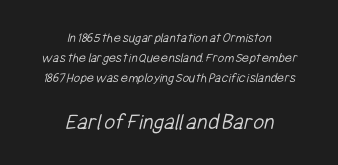
The image shows 24 px text type; set centered, normal line spacing (1.43x), normal letter spacing, not underlined; the second (bottom) block is 1.71x larger.
